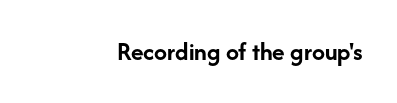
{"italic": "no", "bold": "yes", "underline": "no", "align": "right", "letter_spacing": "normal", "letter_spacing_em": 0.0, "glyph_px": 26}
